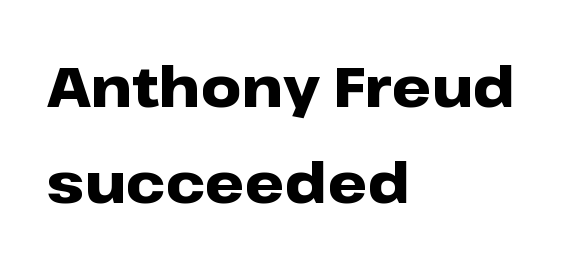
Q: Is the text bold? A: Yes.
Q: Is the text italic (slanted)? A: No, it is upright.
Q: Is the typeface a serif or a sans-serif typeface? A: Sans-serif.
Q: Is the text underlined? A: No.
Q: How is the paragraph aligned? A: Left-aligned.
Q: Is the spacing between letters normal or unusually wide? A: Normal.
Q: Width (condensed, normal, or wide)? A: Wide.
Q: Stroke contrast? A: Low.
Q: x-height? A: Medium.
Q: Monospaced? A: No.
